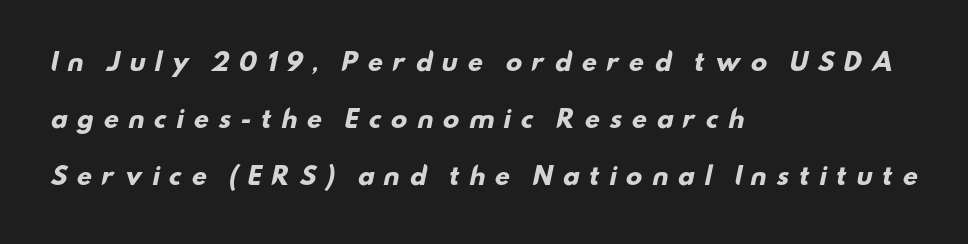
The passage shown has open, widely tracked lettering throughout. Notice how thick the strokes are: this is what a full bold looks like. The gap between lines stays unmarked. In CSS terms this would be text-align: left.
